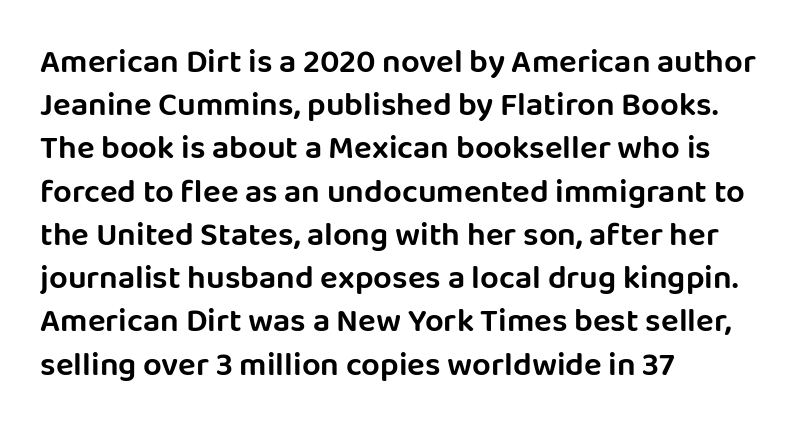
{"serif": "no", "italic": "no", "width": "normal", "stroke_contrast": "low", "x_height": "large", "monospaced": "no", "underline": "no", "align": "left", "line_spacing": "normal", "line_spacing_ratio": 1.31, "letter_spacing": "normal", "letter_spacing_em": 0.0, "glyph_px": 33}
